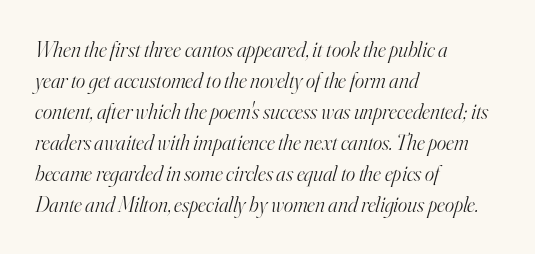
{"italic": "yes", "lean": "right", "slant_degrees": 16, "bold": "no", "underline": "no", "align": "left", "line_spacing": "normal", "line_spacing_ratio": 1.41, "letter_spacing": "normal", "letter_spacing_em": 0.0, "glyph_px": 22}
